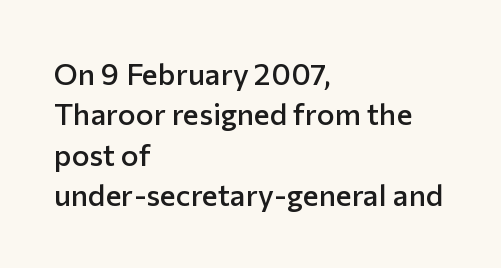
Q: Is the text bold? A: Semi-bold.
Q: Is the text italic (slanted)? A: No, it is upright.
Q: Is the typeface a serif or a sans-serif typeface? A: Sans-serif.
Q: Is the text underlined? A: No.
Q: How is the paragraph aligned? A: Left-aligned.
Q: Is the spacing between letters normal or unusually wide? A: Normal.
Q: Is the spacing between lines tight, normal or loose? A: Normal.
Q: Width (condensed, normal, or wide)? A: Normal.
Q: Stroke contrast? A: Low.
Q: x-height? A: Medium.
Q: Monospaced? A: No.
